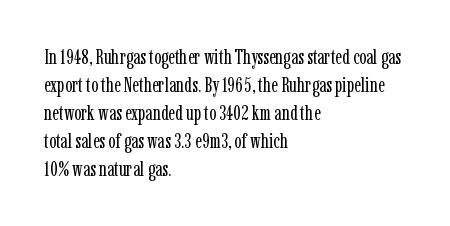
The image shows 21 px text type, upright; set left-aligned, normal line spacing (1.33x), normal letter spacing, not underlined.
